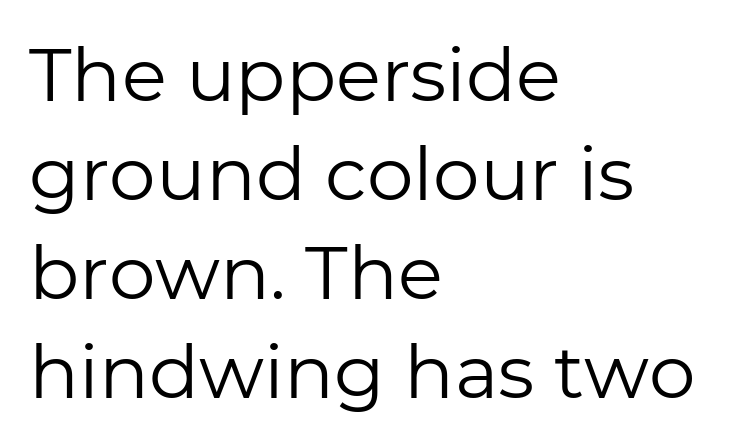
Q: Is the text bold? A: No.
Q: Is the text italic (slanted)? A: No, it is upright.
Q: Is the typeface a serif or a sans-serif typeface? A: Sans-serif.
Q: Is the text underlined? A: No.
Q: How is the paragraph aligned? A: Left-aligned.
Q: Is the spacing between letters normal or unusually wide? A: Normal.
Q: Is the spacing between lines tight, normal or loose? A: Normal.
Q: Width (condensed, normal, or wide)? A: Normal.
Q: Stroke contrast? A: Low.
Q: x-height? A: Medium.
Q: Monospaced? A: No.
